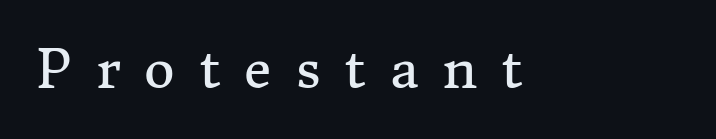
{"serif": "yes", "italic": "no", "bold": "no", "weight": "regular", "width": "normal", "stroke_contrast": "medium", "x_height": "medium", "monospaced": "no", "underline": "no", "letter_spacing": "wide", "letter_spacing_em": 0.45, "glyph_px": 53}
